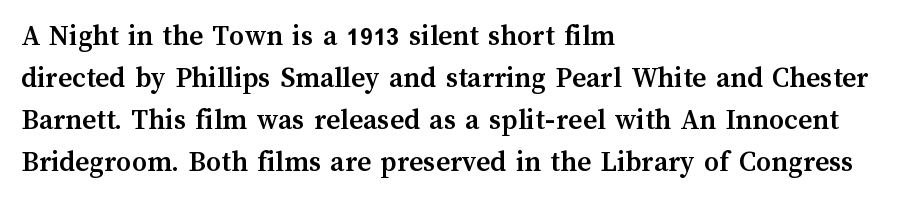
Students, note that the glyphs here touch the page at normal intervals. Nope, not italic — everything's standing straight. Spacing verdict: proportional, widths tailored to each character. Anything drawn beneath the words? Only blank space.
